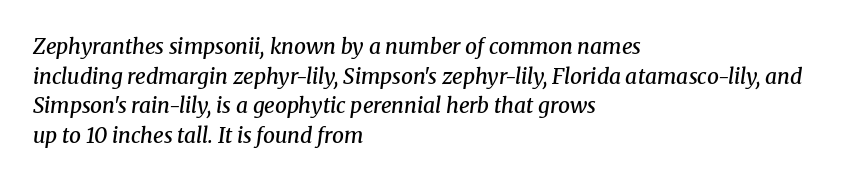
{"italic": "yes", "lean": "right", "slant_degrees": 8, "bold": "semi", "underline": "no", "align": "left", "line_spacing": "normal", "line_spacing_ratio": 1.41, "letter_spacing": "normal", "letter_spacing_em": 0.0, "glyph_px": 21}
